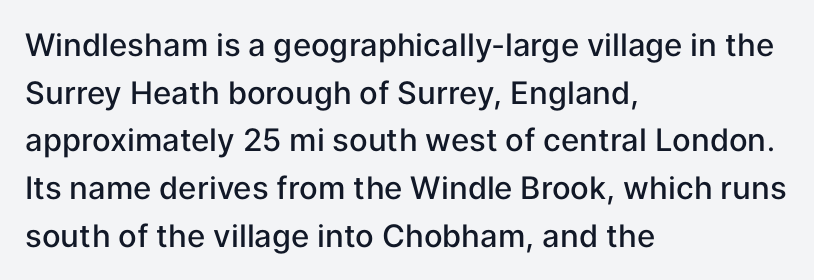
The image shows 31 px semibold sans-serif type, upright; set left-aligned, normal line spacing (1.54x), normal letter spacing, not underlined; low stroke contrast and a medium x-height.
